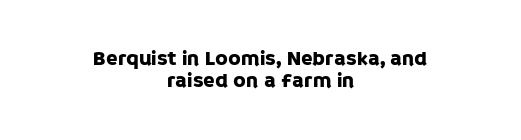
{"italic": "no", "underline": "no", "align": "center", "line_spacing": "tight", "line_spacing_ratio": 1.07, "letter_spacing": "normal", "letter_spacing_em": 0.0, "glyph_px": 21}
